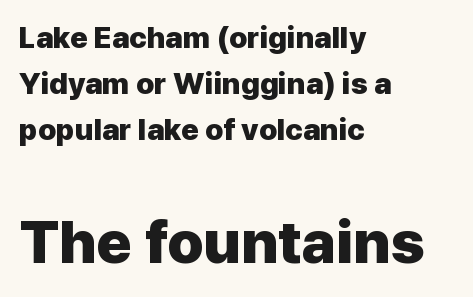
The image shows 60 px heavy sans-serif type, upright; set left-aligned, normal line spacing (1.53x), normal letter spacing, not underlined; the second (bottom) block is 2.0x larger; low stroke contrast and a medium x-height.
